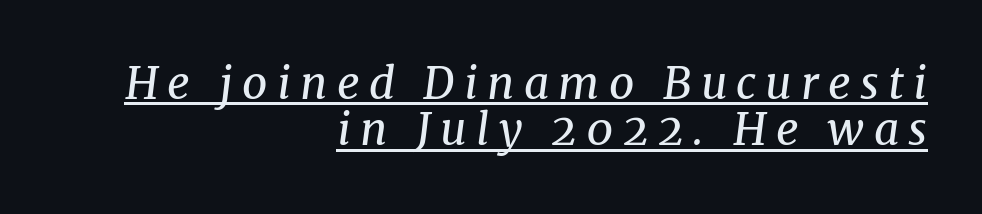
Q: Is the text bold? A: No.
Q: Is the text italic (slanted)? A: Yes, it leans right by about 8 degrees.
Q: Is the typeface a serif or a sans-serif typeface? A: Serif.
Q: Is the text underlined? A: Yes.
Q: How is the paragraph aligned? A: Right-aligned.
Q: Is the spacing between letters normal or unusually wide? A: Unusually wide.
Q: Is the spacing between lines tight, normal or loose? A: Tight.
Q: Width (condensed, normal, or wide)? A: Normal.
Q: Stroke contrast? A: Medium.
Q: x-height? A: Medium.
Q: Monospaced? A: No.
